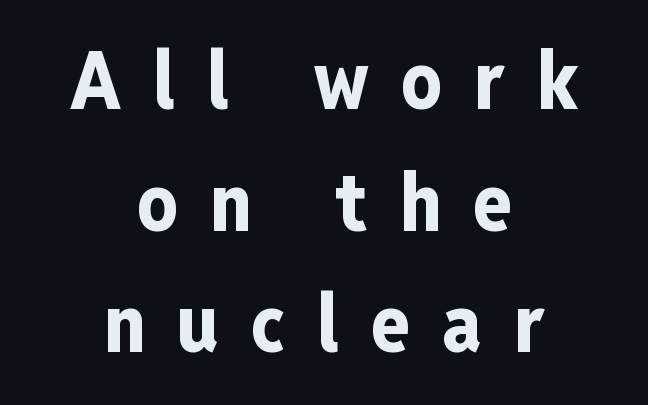
{"serif": "no", "italic": "no", "bold": "yes", "weight": "bold", "width": "condensed", "stroke_contrast": "low", "x_height": "medium", "monospaced": "no", "underline": "no", "align": "center", "line_spacing": "normal", "line_spacing_ratio": 1.52, "letter_spacing": "wide", "letter_spacing_em": 0.4, "glyph_px": 80}
